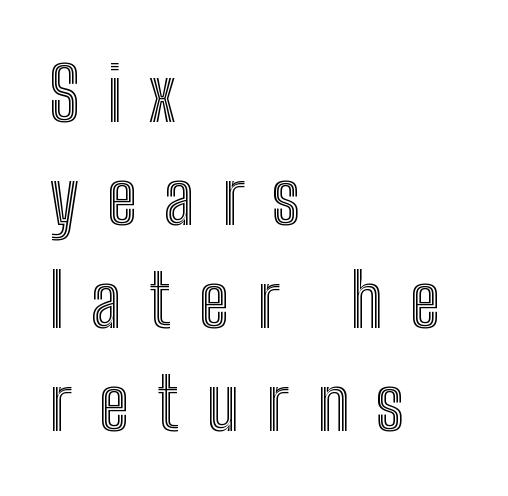
The image shows 74 px condensed type, upright; set left-aligned, normal line spacing (1.39x), unusually wide letter spacing (+0.37 em), not underlined; a medium x-height.
